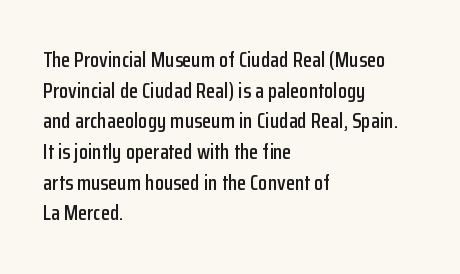
Q: Is the text italic (slanted)? A: No, it is upright.
Q: Is the text underlined? A: No.
Q: How is the paragraph aligned? A: Left-aligned.
Q: Is the spacing between letters normal or unusually wide? A: Normal.
Q: Is the spacing between lines tight, normal or loose? A: Normal.
